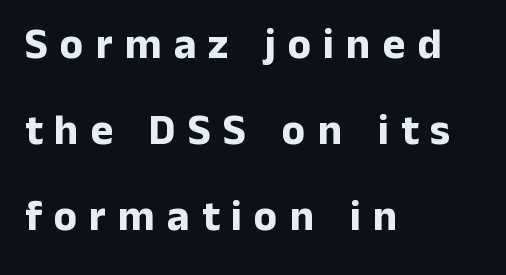
Compared with typical body copy, the letter spacing here is much looser. Any mark beneath the type? The region is blank. No italicization has been applied; the sample stays upright. A great deal of white space separates one row of letters from the next.
